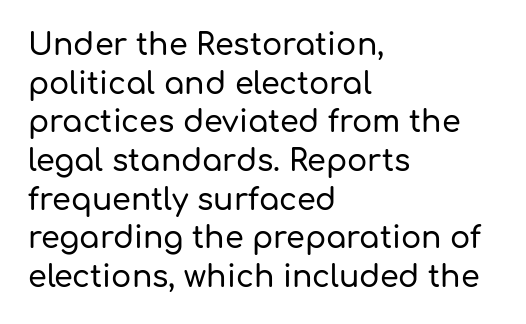
{"serif": "no", "italic": "no", "width": "normal", "stroke_contrast": "low", "x_height": "medium", "monospaced": "no", "underline": "no", "align": "left", "line_spacing": "normal", "line_spacing_ratio": 1.29, "letter_spacing": "normal", "letter_spacing_em": 0.0, "glyph_px": 30}
